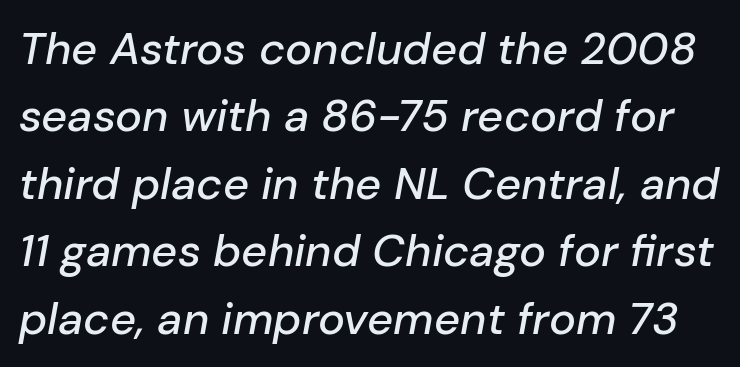
The image shows 45 px text type, italic (leaning right); set normal line spacing (1.5x), normal letter spacing, not underlined; low stroke contrast and a medium x-height.
